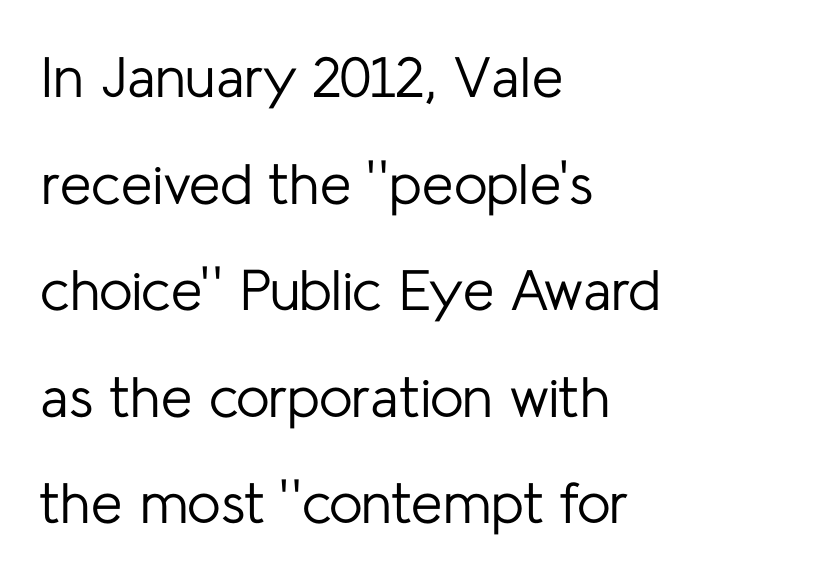
The image shows 57 px regular-weight sans-serif type, upright; set left-aligned, line spacing 1.87x, normal letter spacing, not underlined; low stroke contrast and a medium x-height.
